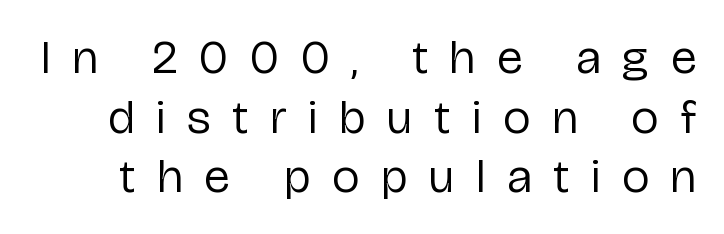
Q: Is the text bold? A: No.
Q: Is the text italic (slanted)? A: No, it is upright.
Q: Is the typeface a serif or a sans-serif typeface? A: Sans-serif.
Q: Is the text underlined? A: No.
Q: Is the spacing between letters normal or unusually wide? A: Unusually wide.
Q: Width (condensed, normal, or wide)? A: Normal.
Q: Stroke contrast? A: Low.
Q: x-height? A: Medium.
Q: Monospaced? A: No.
